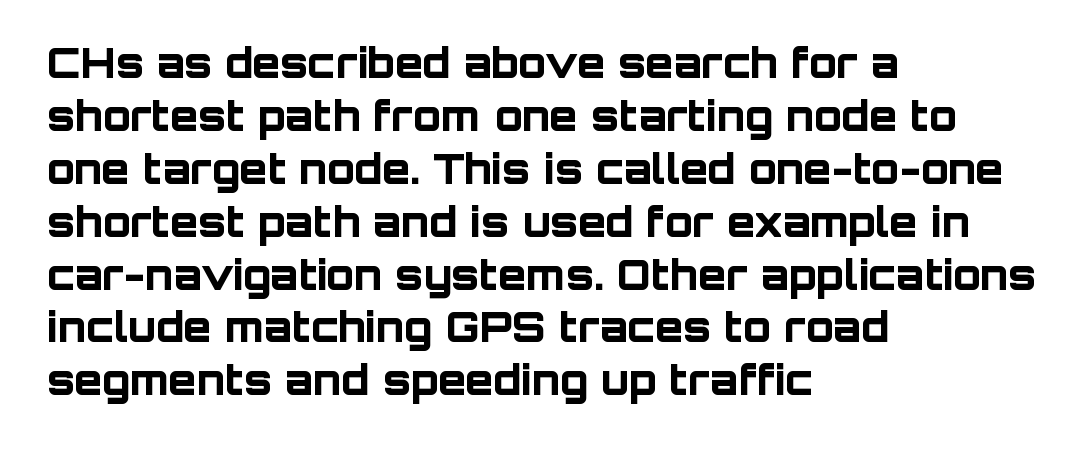
Character widths vary here, with narrow letters taking less room than wide ones. Font category for this specimen: sans-serif. The lettering holds an erect, upright posture throughout. Heavy, bold letterforms. Does the leading feel generous? No, just average.
